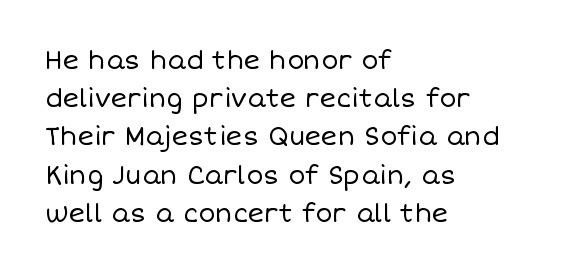
The image shows 25 px text type, upright; set left-aligned, normal line spacing (1.53x), normal letter spacing, not underlined.
